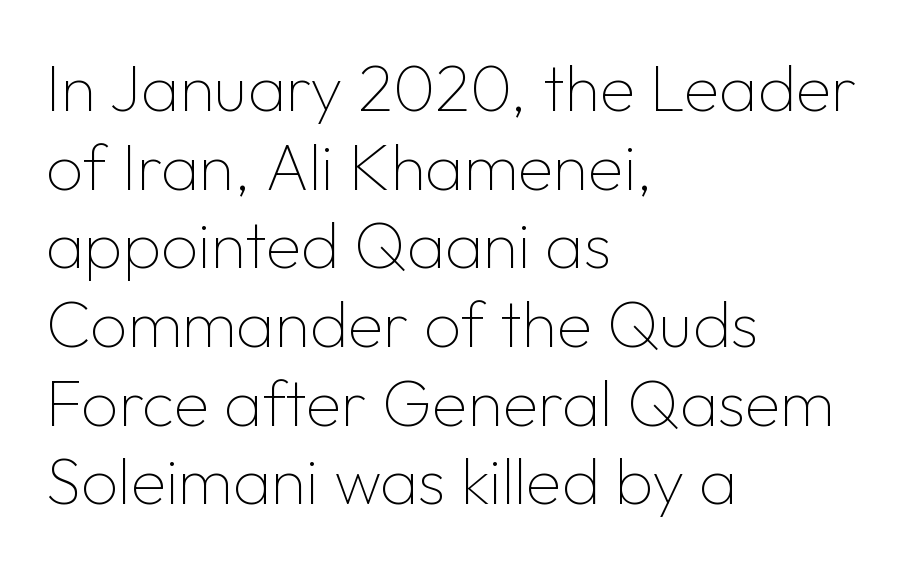
The image shows 65 px thin sans-serif type, upright; set left-aligned, line spacing 1.21x, normal letter spacing, not underlined; low stroke contrast and a medium x-height.
